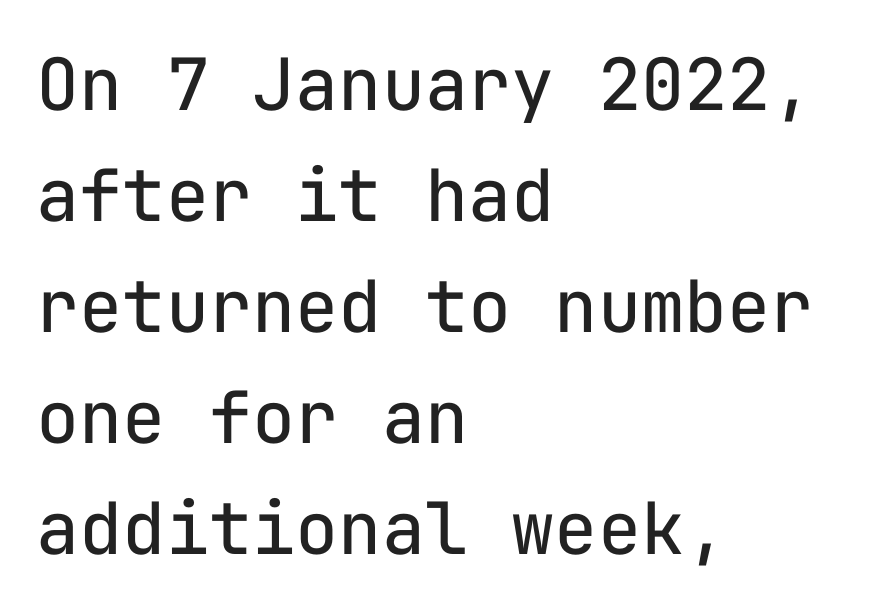
Q: Is the text bold? A: No.
Q: Is the text italic (slanted)? A: No, it is upright.
Q: Is the typeface a serif or a sans-serif typeface? A: Sans-serif.
Q: Is the text underlined? A: No.
Q: How is the paragraph aligned? A: Left-aligned.
Q: Is the spacing between letters normal or unusually wide? A: Normal.
Q: Is the spacing between lines tight, normal or loose? A: Normal.
Q: Width (condensed, normal, or wide)? A: Normal.
Q: Stroke contrast? A: Low.
Q: x-height? A: Medium.
Q: Monospaced? A: Yes.
